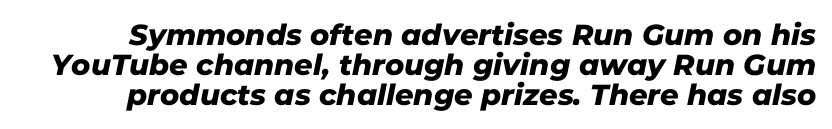
The image shows 29 px sans-serif type; set tight line spacing (1.03x), normal letter spacing, not underlined; low stroke contrast and a medium x-height.
